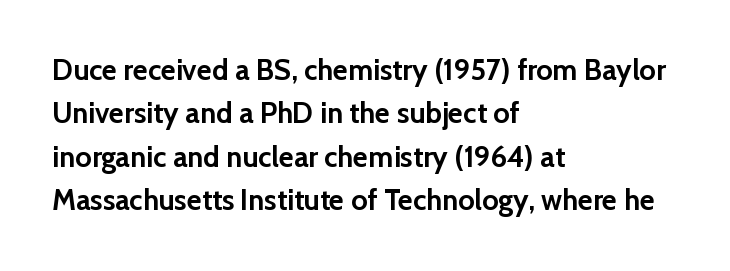
Q: Is the text bold? A: Yes.
Q: Is the text italic (slanted)? A: No, it is upright.
Q: Is the typeface a serif or a sans-serif typeface? A: Sans-serif.
Q: Is the text underlined? A: No.
Q: How is the paragraph aligned? A: Left-aligned.
Q: Is the spacing between letters normal or unusually wide? A: Normal.
Q: Is the spacing between lines tight, normal or loose? A: Normal.
Q: Width (condensed, normal, or wide)? A: Normal.
Q: Stroke contrast? A: Low.
Q: x-height? A: Medium.
Q: Monospaced? A: No.
